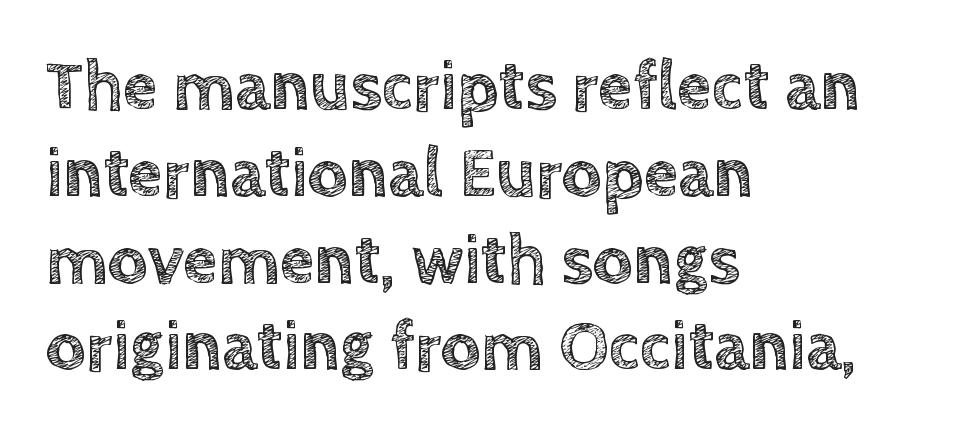
Check the space under the baseline: it is left empty. Typeset ragged right — the left edge is the straight one. The rendering uses natural spacing where letterforms have individual widths. Students, note that the glyphs here touch the page at normal intervals.
